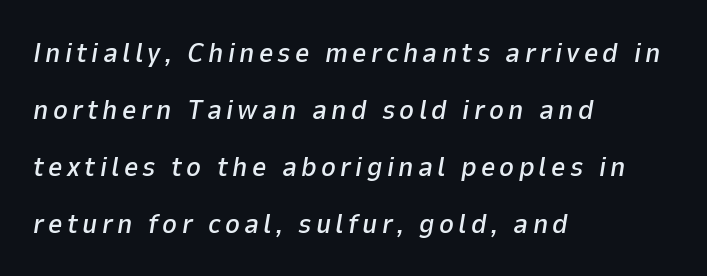
The image shows 28 px text type, italic (leaning right); set left-aligned, loose line spacing (2.03x), not underlined; low stroke contrast and a medium x-height.
